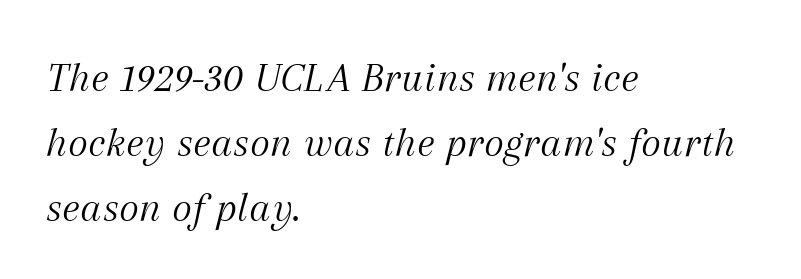
The image shows 43 px light serif type, italic (leaning right); set left-aligned, normal line spacing (1.51x), normal letter spacing, not underlined; medium stroke contrast and a medium x-height.
